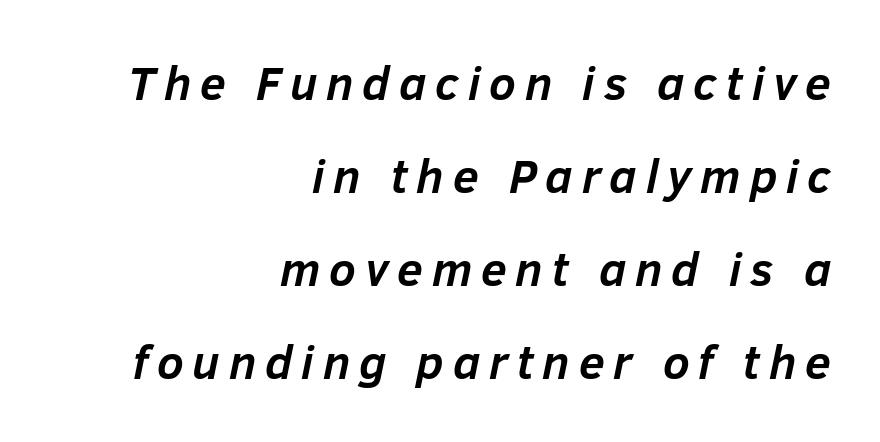
The image shows 47 px semibold type, italic (leaning right); set right-aligned, loose line spacing (1.98x), not underlined; low stroke contrast and a medium x-height.
